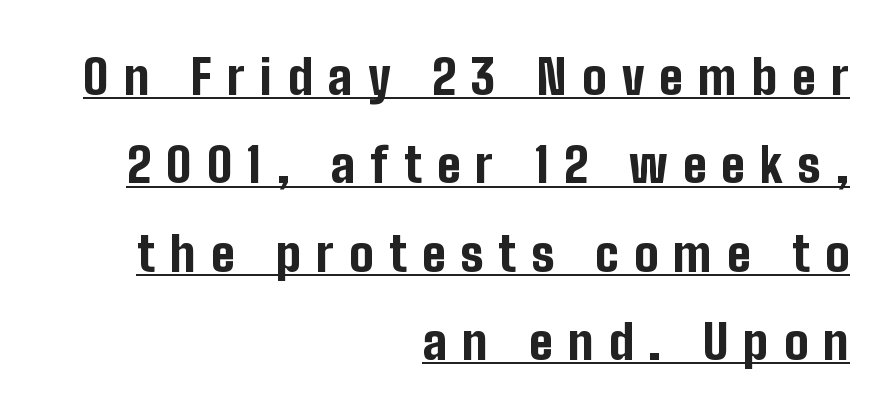
The face used here has the dense, thick strokes of a bold. Observe the wide spacing: letters keep a clear distance from each other. Varying glyph widths throughout — classic text-font behaviour. Each line of the rendering has a horizontal stroke beneath the glyphs.
